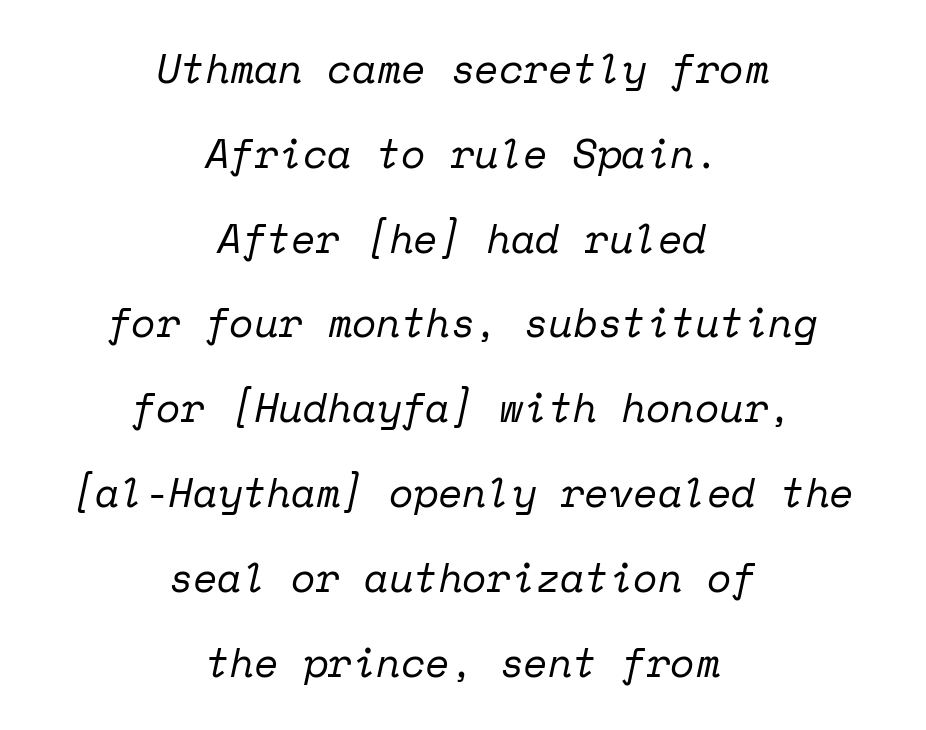
The letterforms sit shoulder to shoulder at normal distance. Underline: absent. Caption: face not bold, strokes unweighted. Rendered with sloped, italic letterforms. Note the uniform advance width — an 'i' takes as much space as an 'm'. Letterform terminals end in serifs throughout the passage.
